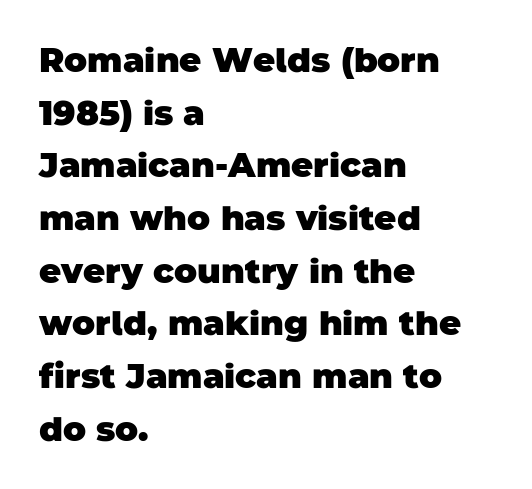
{"serif": "no", "bold": "yes", "weight": "heavy", "width": "normal", "stroke_contrast": "low", "x_height": "large", "monospaced": "no", "underline": "no", "align": "left", "line_spacing": "normal", "line_spacing_ratio": 1.55, "letter_spacing": "normal", "letter_spacing_em": 0.0, "glyph_px": 34}
